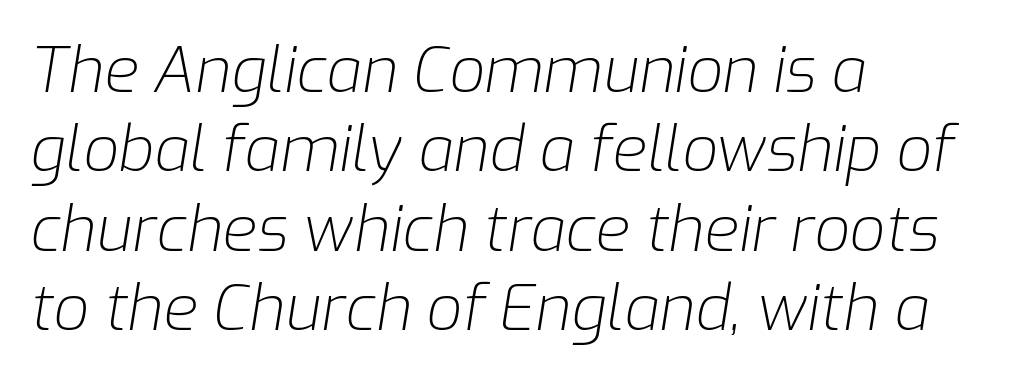
The image shows 63 px light type, italic (leaning right); set left-aligned, normal line spacing (1.26x), normal letter spacing, not underlined; low stroke contrast and a medium x-height.
